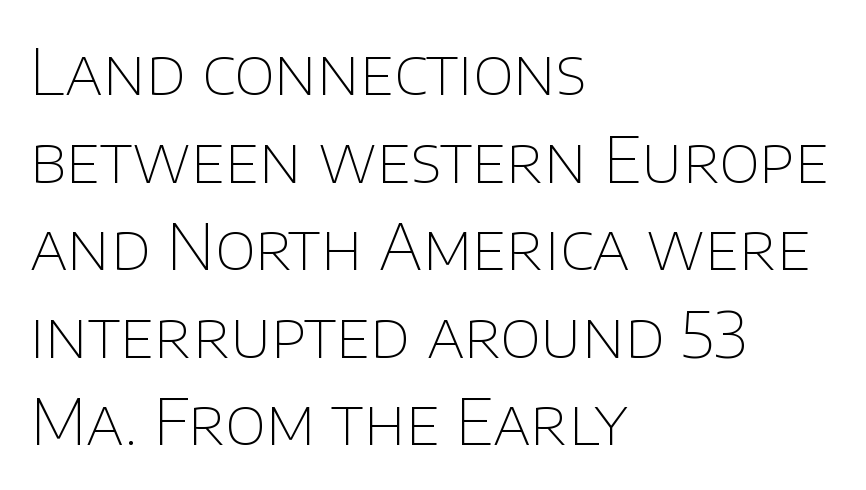
The image shows 63 px thin sans-serif type, upright; set left-aligned, normal line spacing (1.39x), normal letter spacing, not underlined; low stroke contrast and a large x-height.
